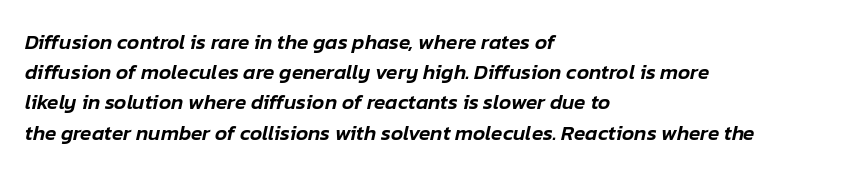
{"italic": "yes", "lean": "right", "slant_degrees": 12, "underline": "no", "align": "left", "line_spacing": "normal", "line_spacing_ratio": 1.44, "letter_spacing": "normal", "letter_spacing_em": 0.0, "glyph_px": 21}
